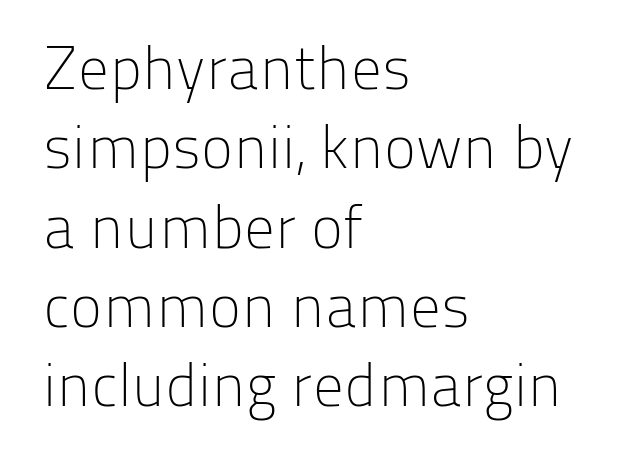
The axis of the letterforms is exactly vertical. Underline: absent. To sum up the face: it is a sans, with no serifs. Horizontally, the lines are justified to the leading edge only. Looks like regular typesetting: each glyph gets only the width it needs. Line spacing here is normal.
